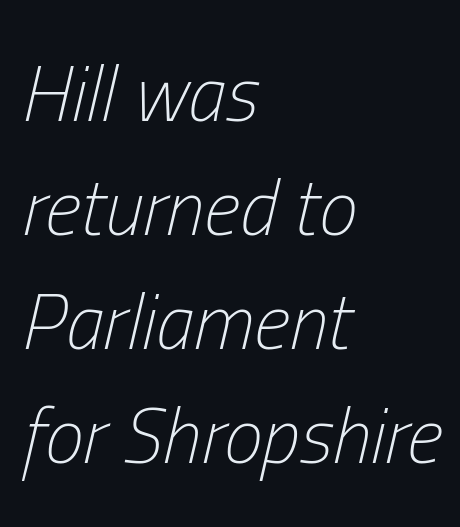
Q: Is the text bold? A: No.
Q: Is the text italic (slanted)? A: Yes, it leans right by about 13 degrees.
Q: Is the text underlined? A: No.
Q: How is the paragraph aligned? A: Left-aligned.
Q: Is the spacing between letters normal or unusually wide? A: Normal.
Q: Is the spacing between lines tight, normal or loose? A: Normal.
Q: Width (condensed, normal, or wide)? A: Condensed.
Q: Stroke contrast? A: Low.
Q: x-height? A: Medium.
Q: Monospaced? A: No.
